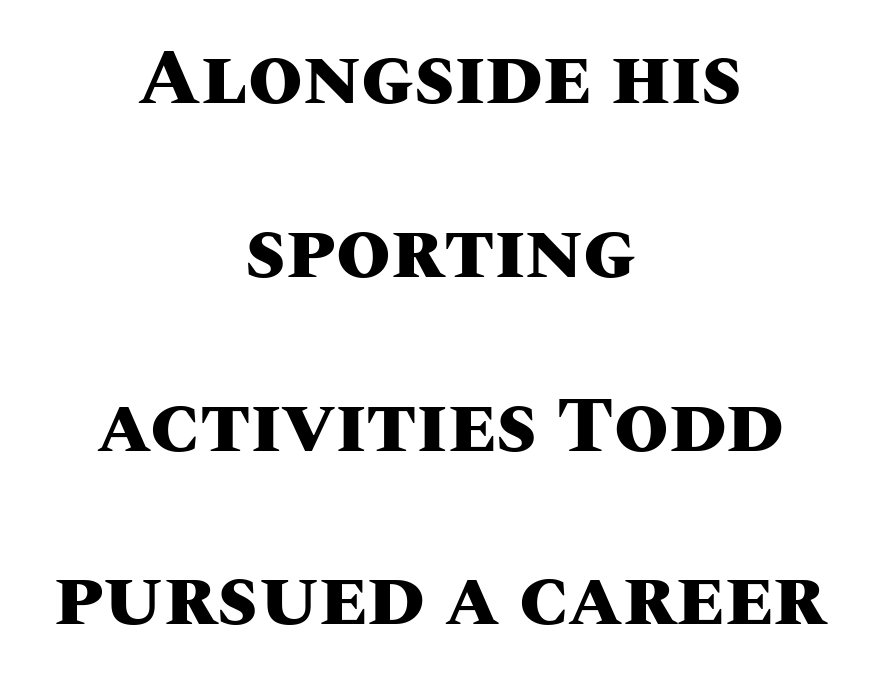
You could not count columns in this text — the font is proportionally spaced. The glyphs have the mass of a bold cut. Descenders hang freely into open space. Where is the straight margin? There isn't one; the lines are centered. A roman cut, with each character standing at attention. In terms of letterspacing, this is plain default setting.
